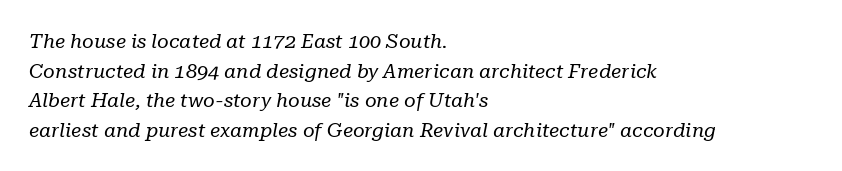
Q: Is the text bold? A: No.
Q: Is the text italic (slanted)? A: Yes, it leans right by about 10 degrees.
Q: Is the text underlined? A: No.
Q: How is the paragraph aligned? A: Left-aligned.
Q: Is the spacing between letters normal or unusually wide? A: Normal.
Q: Is the spacing between lines tight, normal or loose? A: Normal.
